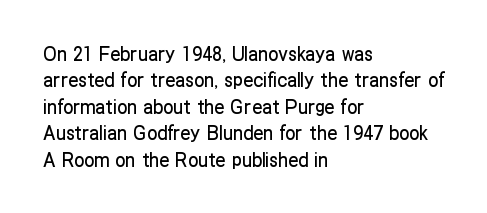
Q: Is the text italic (slanted)? A: No, it is upright.
Q: Is the text underlined? A: No.
Q: How is the paragraph aligned? A: Left-aligned.
Q: Is the spacing between letters normal or unusually wide? A: Normal.
Q: Is the spacing between lines tight, normal or loose? A: Normal.
